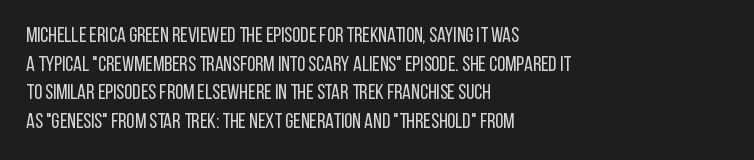
{"italic": "no", "bold": "no", "underline": "no", "align": "left", "line_spacing": "normal", "line_spacing_ratio": 1.36, "letter_spacing": "normal", "letter_spacing_em": 0.0, "glyph_px": 21}
